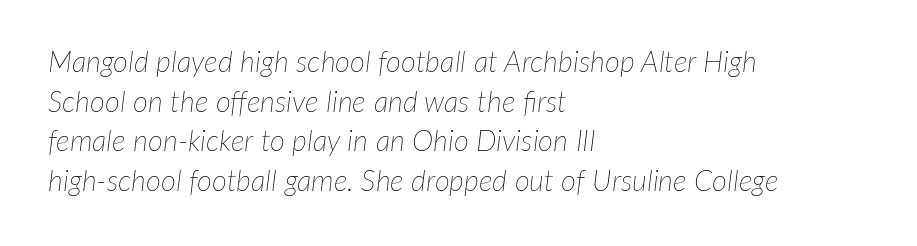
Q: Is the text bold? A: No.
Q: Is the text italic (slanted)? A: Yes, it leans right by about 7 degrees.
Q: Is the text underlined? A: No.
Q: How is the paragraph aligned? A: Left-aligned.
Q: Is the spacing between letters normal or unusually wide? A: Normal.
Q: Is the spacing between lines tight, normal or loose? A: Normal.
Q: Width (condensed, normal, or wide)? A: Normal.
Q: Stroke contrast? A: Low.
Q: x-height? A: Medium.
Q: Monospaced? A: No.
